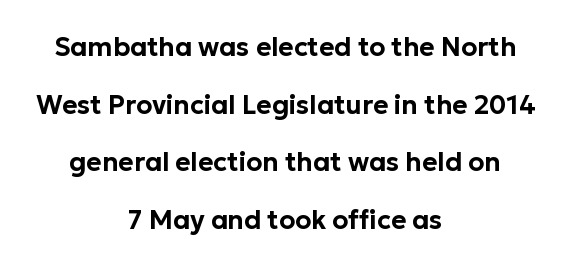
Q: Is the text italic (slanted)? A: No, it is upright.
Q: Is the text underlined? A: No.
Q: How is the paragraph aligned? A: Centered.
Q: Is the spacing between letters normal or unusually wide? A: Normal.
Q: Is the spacing between lines tight, normal or loose? A: Loose.
